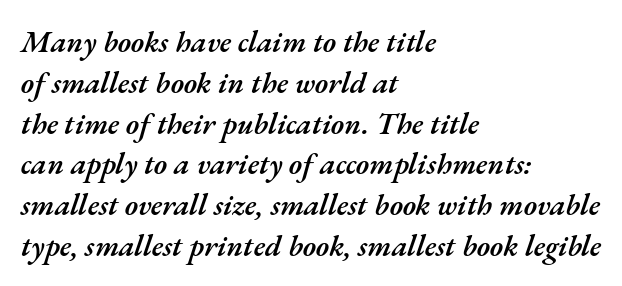
Compared with ordinary roman type, these characters are visibly tilted. Type without underlining. You could not count columns in this text — the font is proportionally spaced. I'd describe the lettering as semibold — firm but not a full bold.
